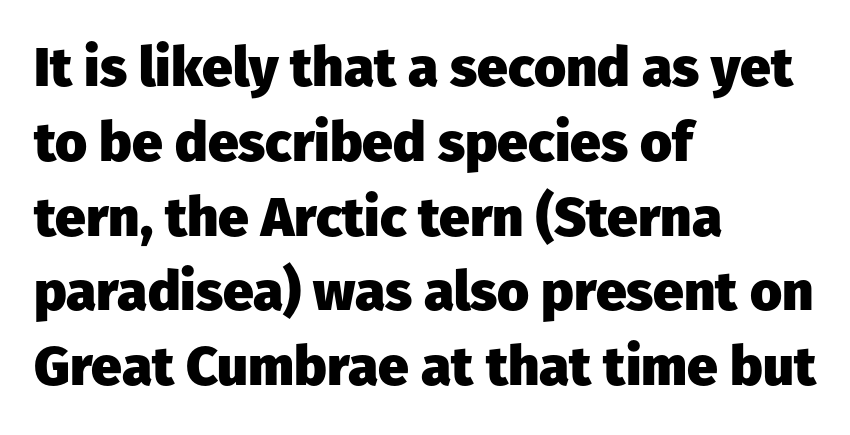
{"serif": "no", "italic": "no", "bold": "yes", "weight": "heavy", "width": "normal", "stroke_contrast": "low", "x_height": "medium", "monospaced": "no", "underline": "no", "align": "left", "line_spacing": "normal", "line_spacing_ratio": 1.36, "letter_spacing": "normal", "letter_spacing_em": 0.0, "glyph_px": 55}
